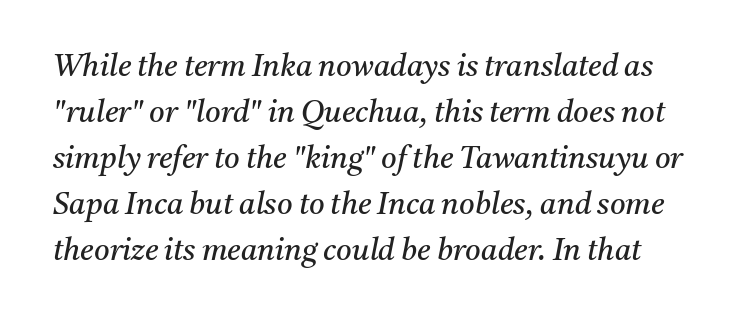
Q: Is the text bold? A: No.
Q: Is the text italic (slanted)? A: Yes, it leans right by about 11 degrees.
Q: Is the typeface a serif or a sans-serif typeface? A: Serif.
Q: Is the text underlined? A: No.
Q: Is the spacing between letters normal or unusually wide? A: Normal.
Q: Is the spacing between lines tight, normal or loose? A: Normal.
Q: Width (condensed, normal, or wide)? A: Normal.
Q: Stroke contrast? A: Medium.
Q: x-height? A: Medium.
Q: Monospaced? A: No.
